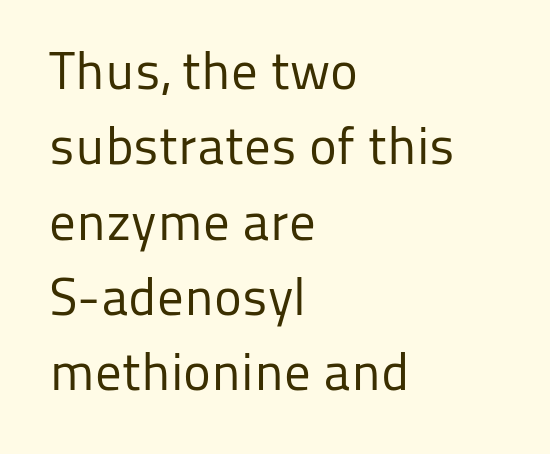
The image shows 53 px regular-weight sans-serif type, upright; set left-aligned, normal line spacing (1.42x), normal letter spacing, not underlined; low stroke contrast and a medium x-height.
